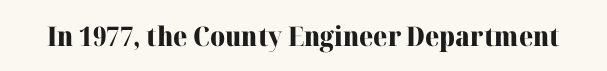
Q: Is the text bold? A: Yes.
Q: Is the text italic (slanted)? A: No, it is upright.
Q: Is the text underlined? A: No.
Q: Is the spacing between letters normal or unusually wide? A: Normal.
